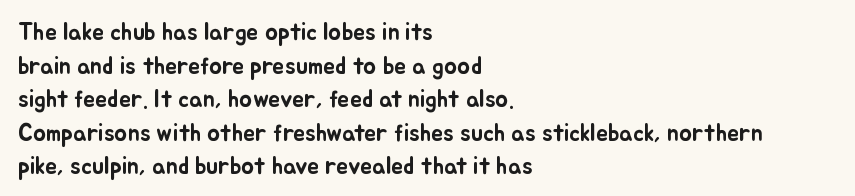
{"italic": "no", "underline": "no", "align": "left", "line_spacing": "normal", "line_spacing_ratio": 1.4, "letter_spacing": "normal", "letter_spacing_em": 0.0, "glyph_px": 24}
